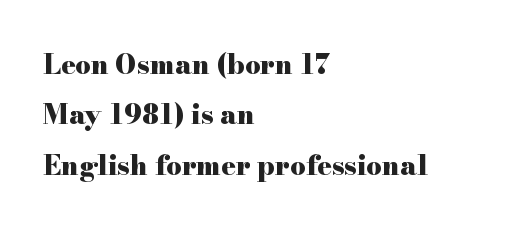
{"italic": "no", "bold": "yes", "underline": "no", "align": "left", "line_spacing_ratio": 1.87, "letter_spacing": "normal", "letter_spacing_em": 0.0, "glyph_px": 27}
